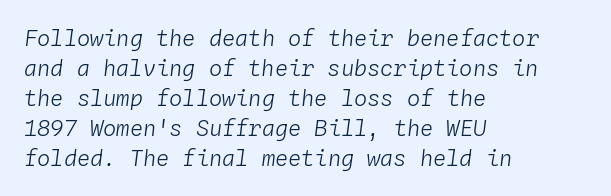
{"italic": "yes", "lean": "right", "slant_degrees": 4, "bold": "no", "underline": "no", "align": "left", "line_spacing": "normal", "line_spacing_ratio": 1.36, "letter_spacing": "normal", "letter_spacing_em": 0.0, "glyph_px": 22}
